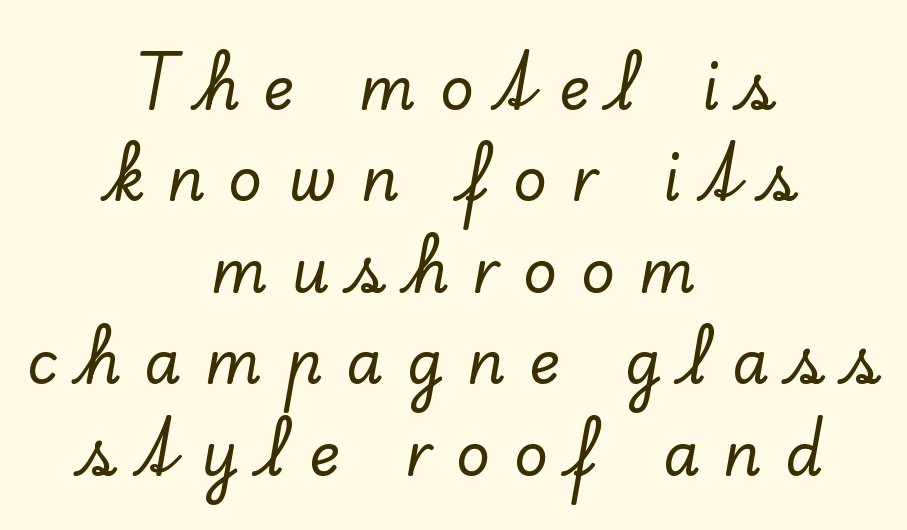
Q: Is the text italic (slanted)? A: Yes.
Q: Is the typeface a serif or a sans-serif typeface? A: Serif.
Q: Is the text underlined? A: No.
Q: How is the paragraph aligned? A: Centered.
Q: Is the spacing between letters normal or unusually wide? A: Unusually wide.
Q: Is the spacing between lines tight, normal or loose? A: Normal.
Q: Width (condensed, normal, or wide)? A: Normal.
Q: Stroke contrast? A: Low.
Q: x-height? A: Small.
Q: Monospaced? A: No.
